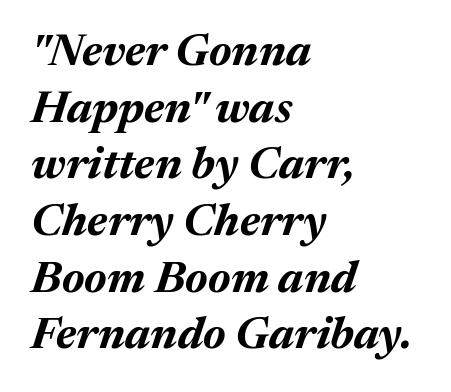
It's the slanting kind of type. Reading down the block, your eye returns to a fixed left position each line. Between one letter and the next there's only the usual sliver of space. Heavy-handed strokes throughout: this text is bold. Note the varied advance widths — an 'i' is clearly narrower than an 'm'.
